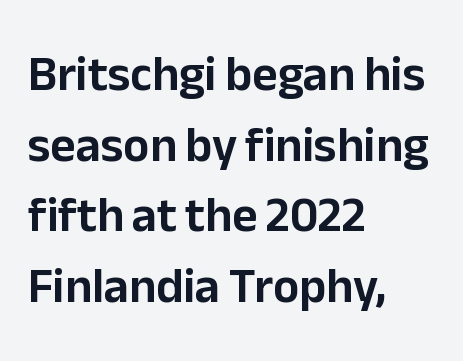
Descender tails drop into unmarked territory. The passage shown is typed in a proportional face where columns would drift. A typesetter would label this face a sans. Honestly, the letter spacing is just normal — you wouldn't notice it. When letters stand straight like this, we call the style roman or upright.
